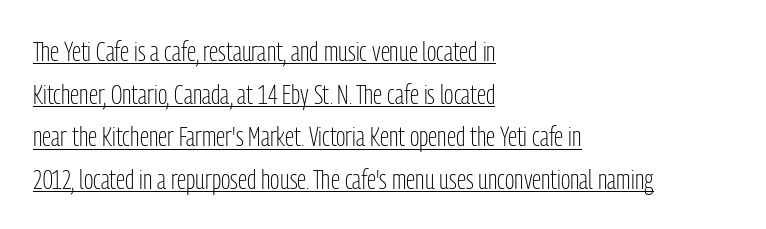
Q: Is the text bold? A: No.
Q: Is the text italic (slanted)? A: No, it is upright.
Q: Is the typeface a serif or a sans-serif typeface? A: Sans-serif.
Q: Is the text underlined? A: Yes.
Q: How is the paragraph aligned? A: Left-aligned.
Q: Is the spacing between letters normal or unusually wide? A: Normal.
Q: Is the spacing between lines tight, normal or loose? A: Normal.
Q: Width (condensed, normal, or wide)? A: Condensed.
Q: Stroke contrast? A: Low.
Q: x-height? A: Medium.
Q: Monospaced? A: No.
